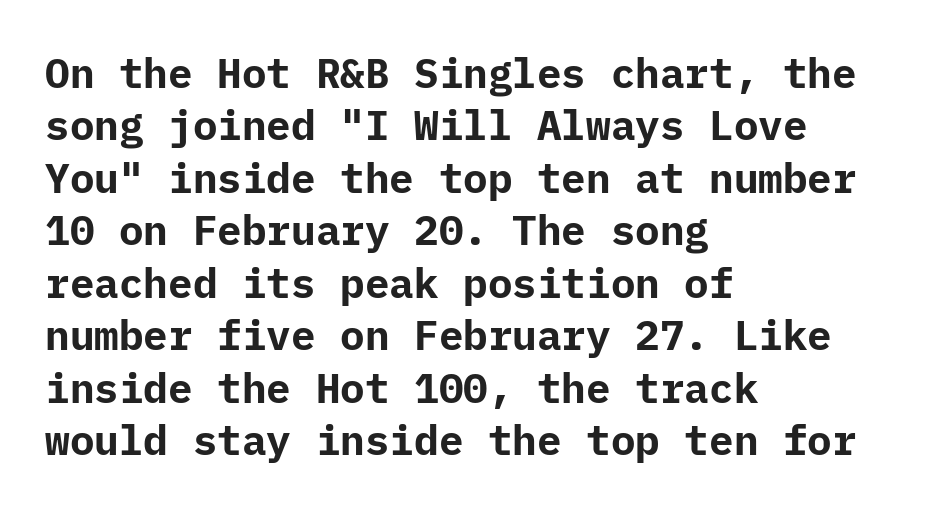
{"serif": "no", "italic": "no", "bold": "yes", "weight": "bold", "width": "normal", "stroke_contrast": "low", "x_height": "medium", "underline": "no", "align": "left", "line_spacing": "normal", "line_spacing_ratio": 1.28, "letter_spacing": "normal", "letter_spacing_em": 0.0, "glyph_px": 41}
